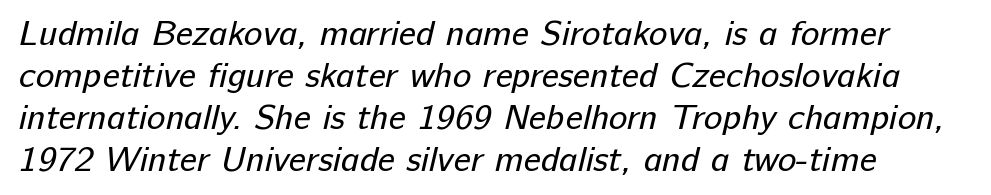
The image shows 35 px regular-weight sans-serif type; set left-aligned, line spacing 1.2x, normal letter spacing, not underlined; low stroke contrast and a medium x-height.
